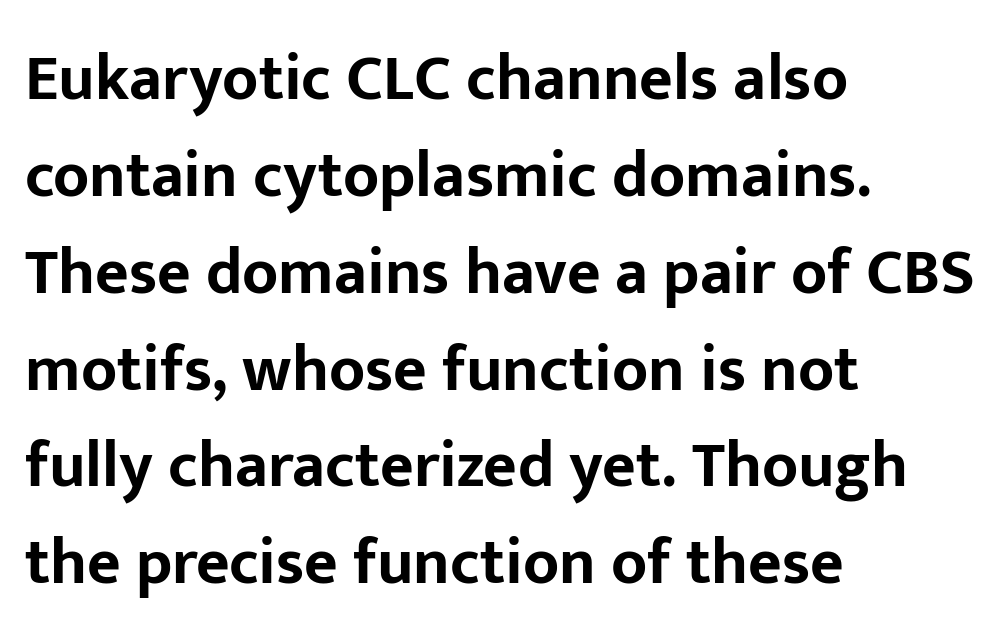
Check where the strokes stop: nothing finishes them off — pure sans. These lines are rendered in a variable-pitch font. Honestly, the letter spacing is just normal — you wouldn't notice it. The typesetter chose a ragged-right arrangement here. If you drew a line through each stem, it would be perfectly vertical. Nobody drew a line under any word here.
